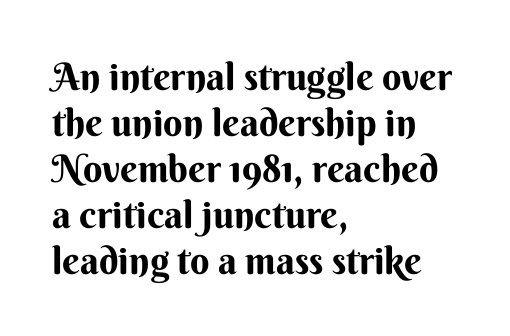
The image shows 38 px sans-serif type, upright; set left-aligned, line spacing 1.21x, normal letter spacing, not underlined; medium stroke contrast and a small x-height.
